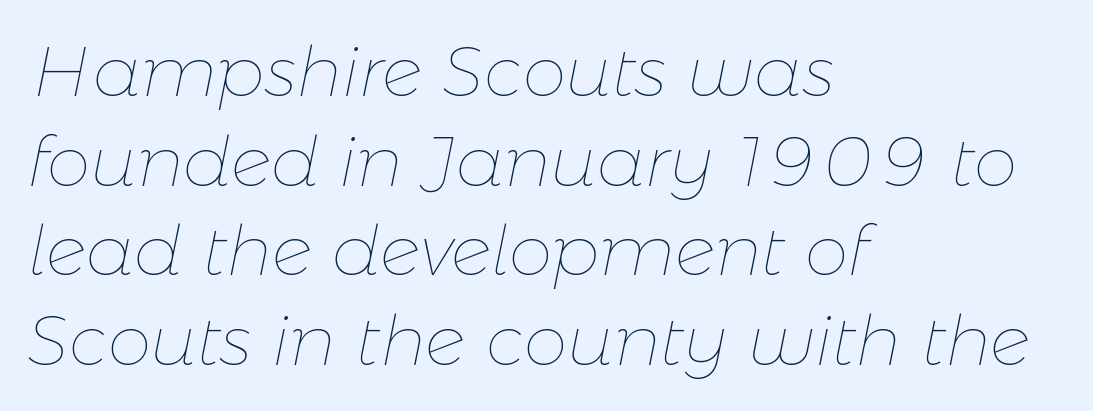
{"italic": "yes", "lean": "right", "slant_degrees": 11, "bold": "no", "weight": "thin", "width": "normal", "stroke_contrast": "low", "x_height": "medium", "monospaced": "no", "underline": "no", "align": "left", "line_spacing": "normal", "line_spacing_ratio": 1.28, "letter_spacing": "normal", "letter_spacing_em": 0.0, "glyph_px": 70}
